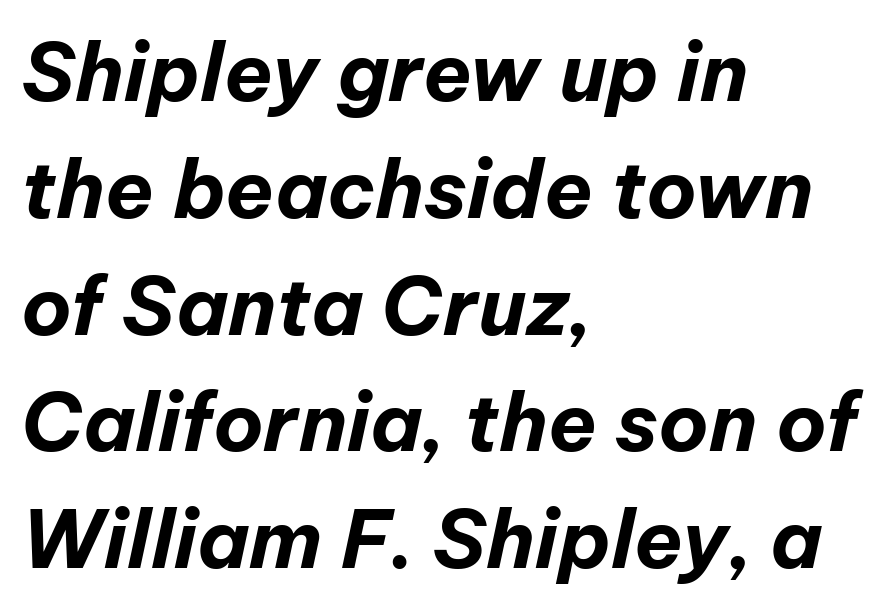
Q: Is the text bold? A: Yes.
Q: Is the text italic (slanted)? A: Yes, it leans right by about 12 degrees.
Q: Is the text underlined? A: No.
Q: How is the paragraph aligned? A: Left-aligned.
Q: Is the spacing between letters normal or unusually wide? A: Normal.
Q: Is the spacing between lines tight, normal or loose? A: Normal.
Q: Width (condensed, normal, or wide)? A: Normal.
Q: Stroke contrast? A: Low.
Q: x-height? A: Medium.
Q: Monospaced? A: No.
